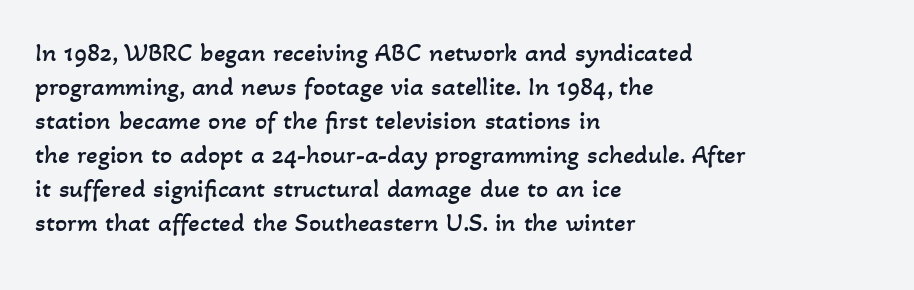
The lines sit at an ordinary, default distance from one another. Nothing heavy about these letters — not bold at all. Underlining? Definitely not there. Left-aligned paragraph, ragged on the right.
